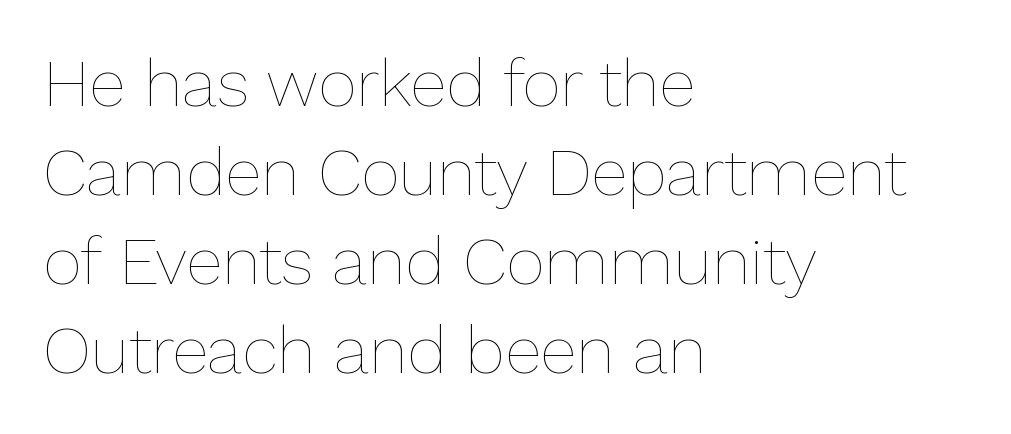
Q: Is the text bold? A: No.
Q: Is the text italic (slanted)? A: No, it is upright.
Q: Is the text underlined? A: No.
Q: How is the paragraph aligned? A: Left-aligned.
Q: Is the spacing between letters normal or unusually wide? A: Normal.
Q: Is the spacing between lines tight, normal or loose? A: Normal.
Q: Width (condensed, normal, or wide)? A: Normal.
Q: Stroke contrast? A: Low.
Q: x-height? A: Medium.
Q: Monospaced? A: No.
